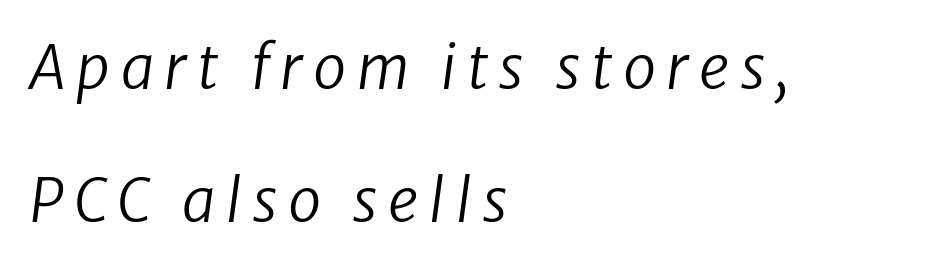
The image shows 60 px regular-weight type, italic (leaning right); set left-aligned, loose line spacing (2.21x), not underlined; low stroke contrast and a medium x-height.
